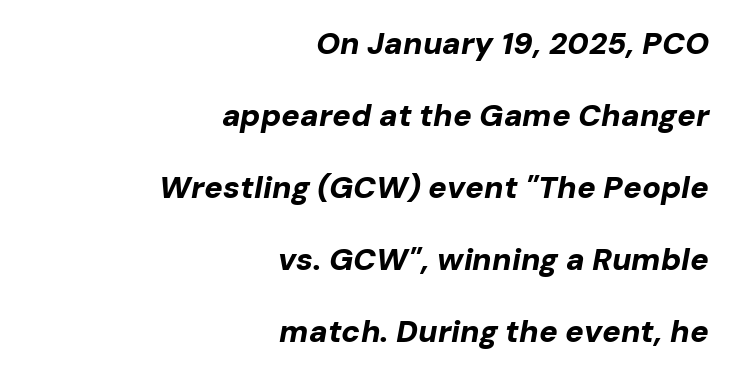
Q: Is the text bold? A: Yes.
Q: Is the text italic (slanted)? A: Yes, it leans right by about 10 degrees.
Q: Is the text underlined? A: No.
Q: How is the paragraph aligned? A: Right-aligned.
Q: Is the spacing between letters normal or unusually wide? A: Normal.
Q: Is the spacing between lines tight, normal or loose? A: Loose.
Q: Width (condensed, normal, or wide)? A: Normal.
Q: Stroke contrast? A: Low.
Q: x-height? A: Medium.
Q: Monospaced? A: No.
